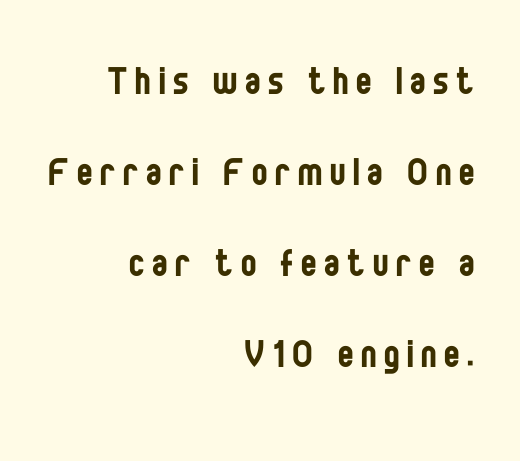
Descender tails drop into unmarked territory. These lines are composed in type without serifs. The text block is weighted toward the right margin, trailing off unevenly leftward. The space between consecutive lines is lavish.
